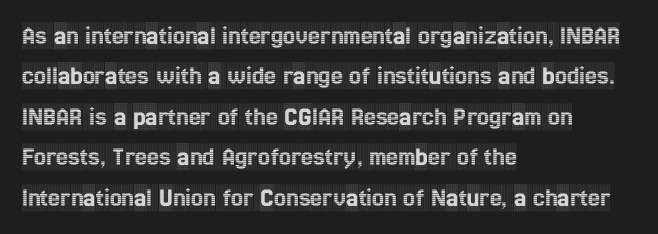
The image shows 27 px text type, upright; set left-aligned, normal line spacing (1.5x), normal letter spacing, not underlined.
